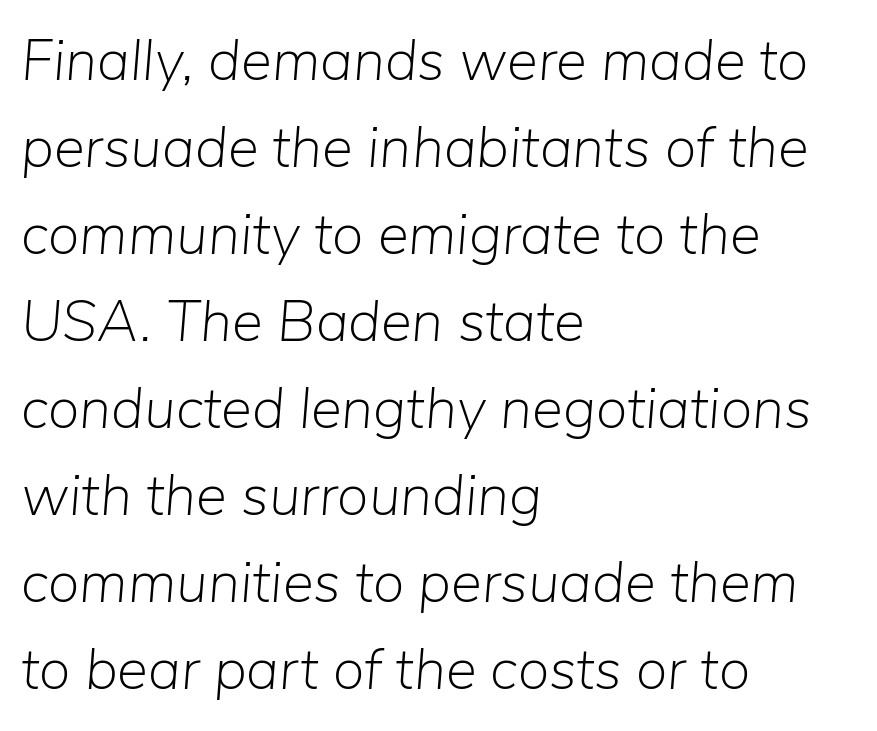
Q: Is the text bold? A: No.
Q: Is the text italic (slanted)? A: Yes, it leans right by about 5 degrees.
Q: Is the text underlined? A: No.
Q: How is the paragraph aligned? A: Left-aligned.
Q: Is the spacing between letters normal or unusually wide? A: Normal.
Q: Is the spacing between lines tight, normal or loose? A: Normal.
Q: Width (condensed, normal, or wide)? A: Normal.
Q: Stroke contrast? A: Low.
Q: x-height? A: Medium.
Q: Monospaced? A: No.
